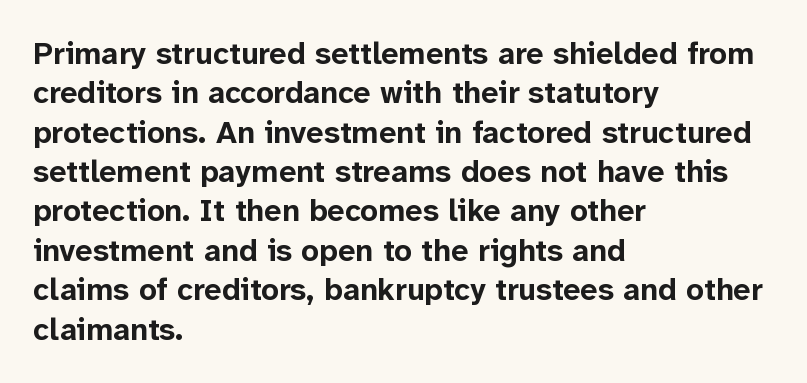
The image shows 31 px bold sans-serif type, upright; set left-aligned, normal line spacing (1.27x), normal letter spacing, not underlined; low stroke contrast and a medium x-height.
